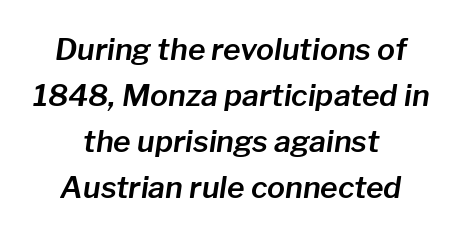
{"italic": "yes", "lean": "right", "slant_degrees": 8, "width": "normal", "stroke_contrast": "low", "x_height": "medium", "monospaced": "no", "underline": "no", "align": "center", "line_spacing": "normal", "line_spacing_ratio": 1.53, "letter_spacing": "normal", "letter_spacing_em": 0.0, "glyph_px": 30}
